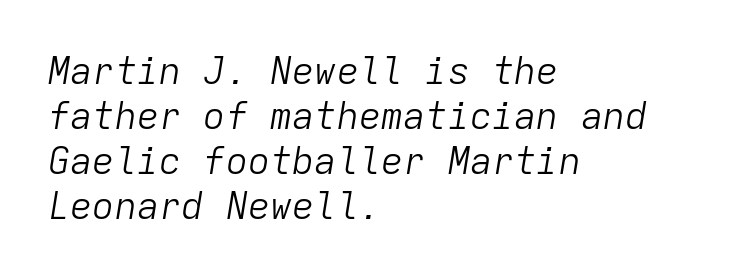
This sample uses plain, unmodified letter spacing. Descender tails drop into unmarked territory. The passage shown is typed in a monospace face where columns stay perfectly aligned. The passage shown is not bold in any degree. Line beginnings align vertically; line endings do not.
